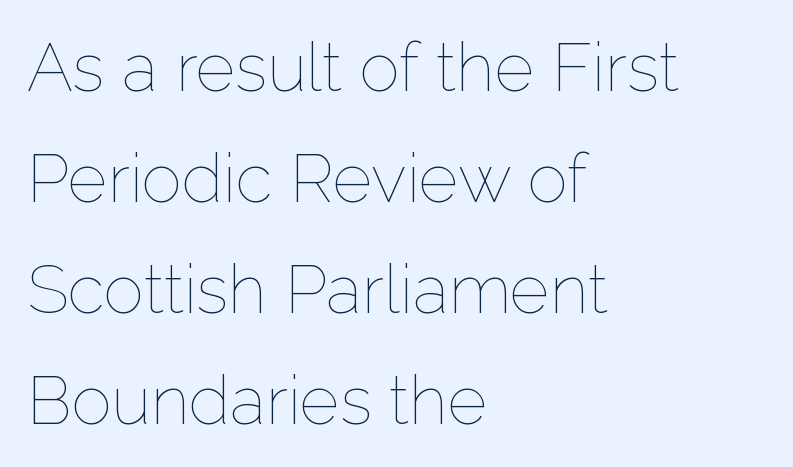
Layout note: lines flush left. The weight would be labelled regular, book, light, or lighter still. Does extra space separate the letters? No, they use regular spacing. This sample keeps an unexceptional amount of space between lines. The space directly below the letters is spotless.
